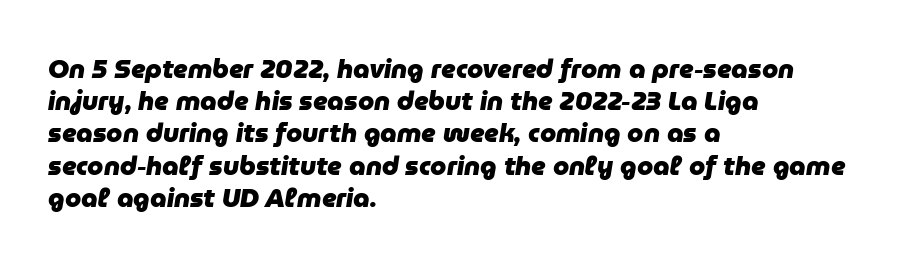
{"italic": "yes", "lean": "right", "slant_degrees": 9, "bold": "yes", "underline": "no", "align": "left", "line_spacing_ratio": 1.24, "letter_spacing": "normal", "letter_spacing_em": 0.0, "glyph_px": 26}
